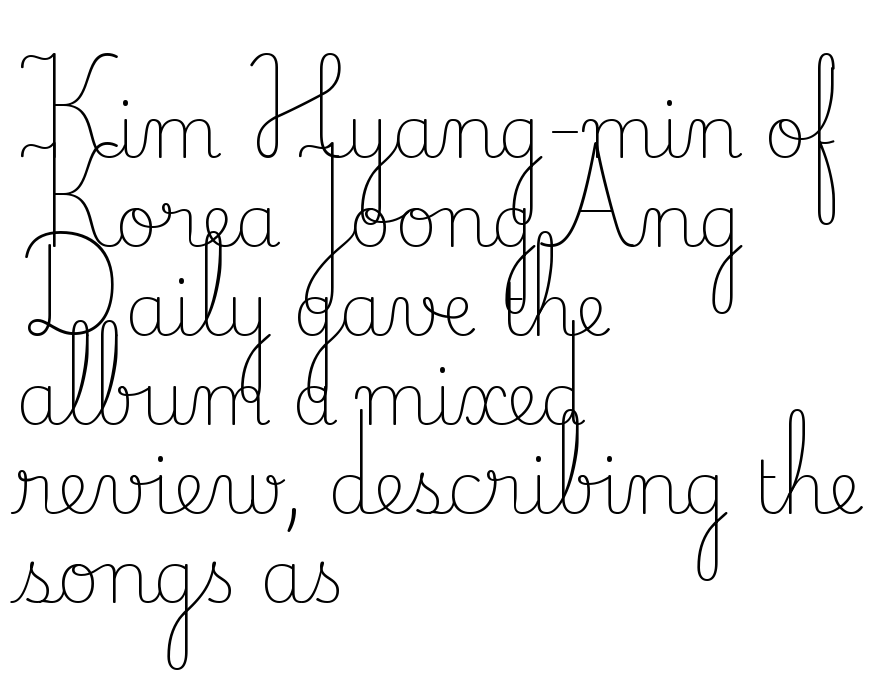
Weight: in the light-to-regular range. Spacing verdict: proportional, widths tailored to each character. Glance below the letters and you will spot only blank space. Nothing unusual about the tracking: characters are spaced as the font intends.
